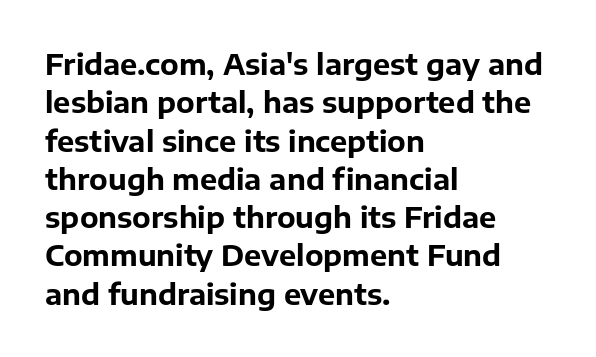
Words appear dense and cohesive because spacing is normal. I'd describe the lettering as bold — thick and assertive. Interline gaps are of average width in this sample. Each letter keeps its own natural width here, so spacing adapts to shape. This sample uses an upright cut, with every glyph sitting square on the baseline. Grotesque or geometric, the face here clearly has no serifs.
